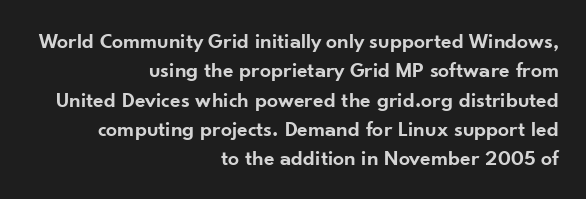
The image shows 22 px text type, upright; set right-aligned, normal line spacing (1.33x), normal letter spacing, not underlined.
